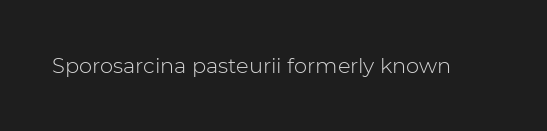
Q: Is the text bold? A: No.
Q: Is the text italic (slanted)? A: No, it is upright.
Q: Is the text underlined? A: No.
Q: Is the spacing between letters normal or unusually wide? A: Normal.
